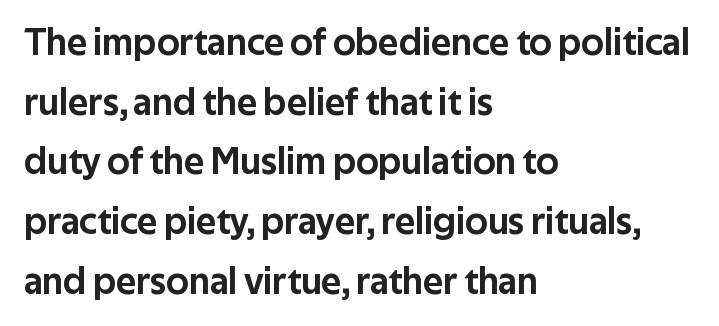
{"serif": "no", "italic": "no", "width": "normal", "stroke_contrast": "low", "x_height": "medium", "monospaced": "no", "underline": "no", "align": "left", "line_spacing": "normal", "line_spacing_ratio": 1.57, "letter_spacing": "normal", "letter_spacing_em": 0.0, "glyph_px": 38}
